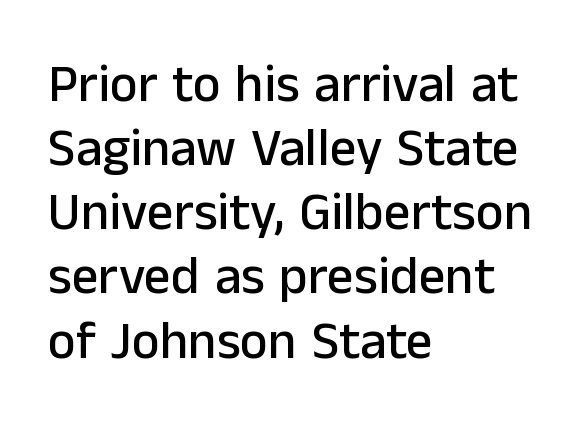
The face used here is proportionally spaced, like ordinary book or web type. This sample uses an upright cut, with every glyph sitting square on the baseline. Type style note: lacks serifs. Look at the tracking — it's just the regular setting, nothing added. The space directly below the letters is spotless. The lines are quadded left.
